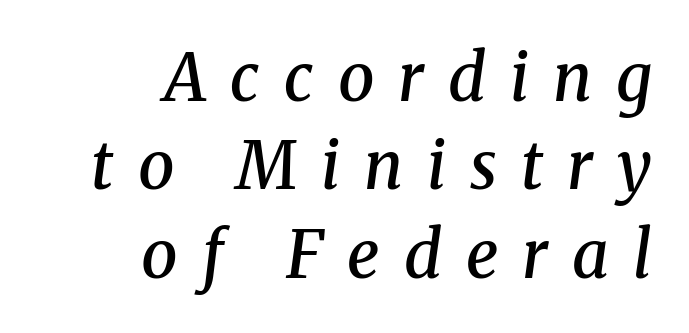
{"serif": "yes", "italic": "yes", "lean": "right", "slant_degrees": 8, "bold": "semi", "weight": "semibold", "width": "normal", "stroke_contrast": "medium", "x_height": "medium", "monospaced": "no", "underline": "no", "align": "right", "line_spacing": "normal", "line_spacing_ratio": 1.36, "letter_spacing": "wide", "letter_spacing_em": 0.37, "glyph_px": 65}
